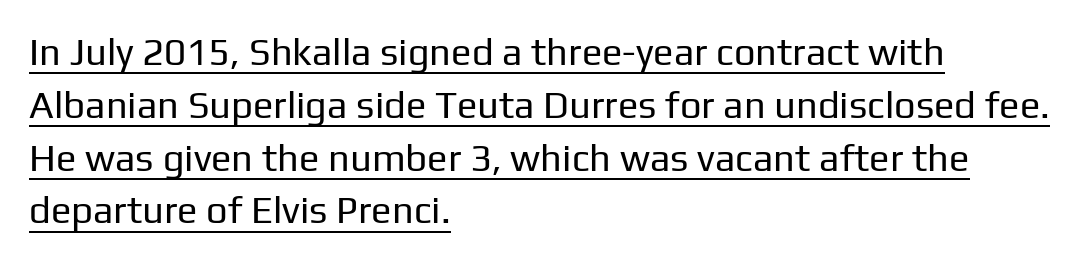
Q: Is the text bold? A: No.
Q: Is the text italic (slanted)? A: No, it is upright.
Q: Is the typeface a serif or a sans-serif typeface? A: Sans-serif.
Q: Is the text underlined? A: Yes.
Q: How is the paragraph aligned? A: Left-aligned.
Q: Is the spacing between letters normal or unusually wide? A: Normal.
Q: Is the spacing between lines tight, normal or loose? A: Normal.
Q: Width (condensed, normal, or wide)? A: Normal.
Q: Stroke contrast? A: Low.
Q: x-height? A: Medium.
Q: Monospaced? A: No.
